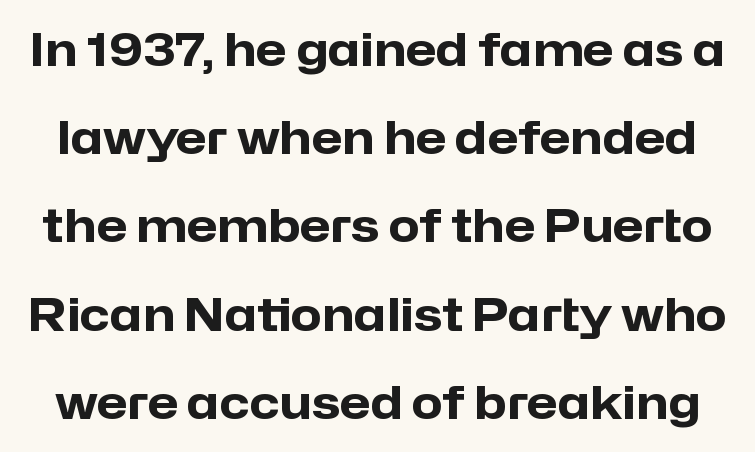
Q: Is the text bold? A: Yes.
Q: Is the text italic (slanted)? A: No, it is upright.
Q: Is the typeface a serif or a sans-serif typeface? A: Sans-serif.
Q: Is the text underlined? A: No.
Q: Is the spacing between letters normal or unusually wide? A: Normal.
Q: Is the spacing between lines tight, normal or loose? A: Loose.
Q: Width (condensed, normal, or wide)? A: Normal.
Q: Stroke contrast? A: Low.
Q: x-height? A: Medium.
Q: Monospaced? A: No.
